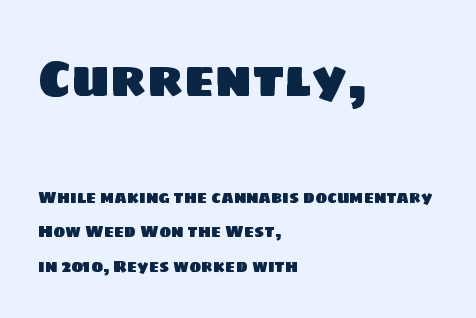
Q: Is the typeface a serif or a sans-serif typeface? A: Sans-serif.
Q: Is the text underlined? A: No.
Q: How is the paragraph aligned? A: Left-aligned.
Q: Is the spacing between letters normal or unusually wide? A: Normal.
Q: Is the spacing between lines tight, normal or loose? A: Loose.
Q: Which block of text is set in a larger size, the first (top) or the second (bottom)? A: The first (top) one.
Q: Width (condensed, normal, or wide)? A: Normal.
Q: Stroke contrast? A: Low.
Q: x-height? A: Large.
Q: Monospaced? A: No.
